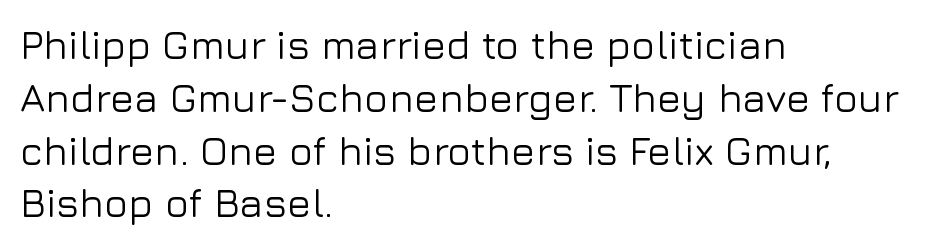
The image shows 40 px sans-serif type, upright; set left-aligned, normal line spacing (1.32x), normal letter spacing, not underlined; low stroke contrast and a medium x-height.
